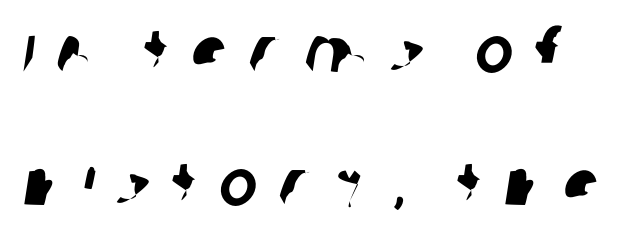
Q: Is the typeface a serif or a sans-serif typeface? A: Sans-serif.
Q: Is the text underlined? A: No.
Q: How is the paragraph aligned? A: Left-aligned.
Q: Is the spacing between letters normal or unusually wide? A: Unusually wide.
Q: Is the spacing between lines tight, normal or loose? A: Loose.
Q: Width (condensed, normal, or wide)? A: Normal.
Q: Stroke contrast? A: Low.
Q: x-height? A: Large.
Q: Monospaced? A: No.
